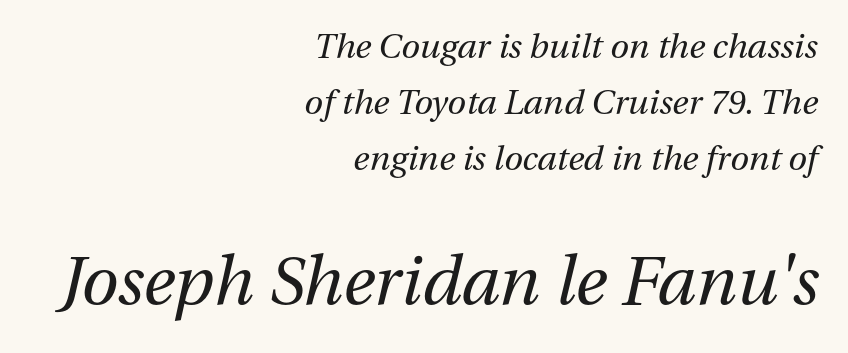
{"italic": "yes", "lean": "right", "slant_degrees": 13, "bold": "no", "weight": "regular", "width": "normal", "stroke_contrast": "medium", "x_height": "medium", "monospaced": "no", "underline": "no", "align": "right", "line_spacing": "normal", "line_spacing_ratio": 1.64, "letter_spacing": "normal", "letter_spacing_em": 0.0, "larger_block": "second", "size_ratio": 1.97, "glyph_px": 67}
